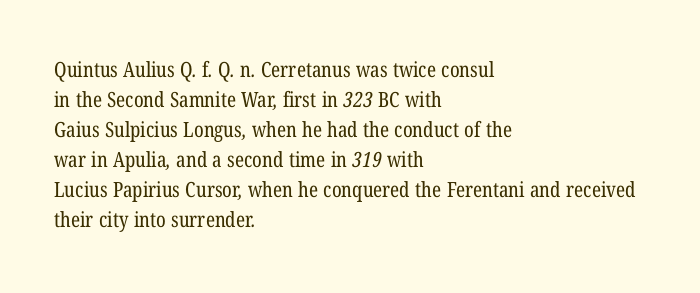
Q: Is the text bold? A: No.
Q: Is the text underlined? A: No.
Q: How is the paragraph aligned? A: Left-aligned.
Q: Is the spacing between letters normal or unusually wide? A: Normal.
Q: Is the spacing between lines tight, normal or loose? A: Normal.
